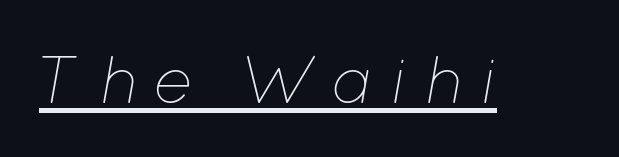
{"italic": "yes", "lean": "right", "slant_degrees": 12, "bold": "no", "weight": "thin", "width": "normal", "stroke_contrast": "low", "x_height": "medium", "monospaced": "no", "underline": "yes", "letter_spacing": "wide", "letter_spacing_em": 0.22, "glyph_px": 67}
